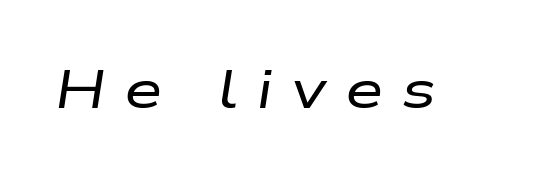
Q: Is the text bold? A: No.
Q: Is the text italic (slanted)? A: Yes, it leans right by about 9 degrees.
Q: Is the text underlined? A: No.
Q: Is the spacing between letters normal or unusually wide? A: Unusually wide.
Q: Width (condensed, normal, or wide)? A: Wide.
Q: Stroke contrast? A: Low.
Q: x-height? A: Medium.
Q: Monospaced? A: No.
